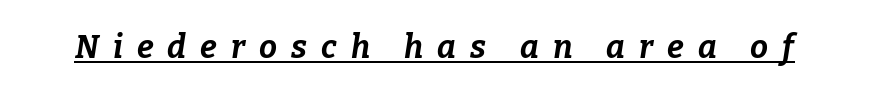
Q: Is the text bold? A: Yes.
Q: Is the text italic (slanted)? A: Yes, it leans right by about 9 degrees.
Q: Is the text underlined? A: Yes.
Q: Is the spacing between letters normal or unusually wide? A: Unusually wide.
Q: Width (condensed, normal, or wide)? A: Normal.
Q: Stroke contrast? A: Low.
Q: x-height? A: Medium.
Q: Monospaced? A: No.
